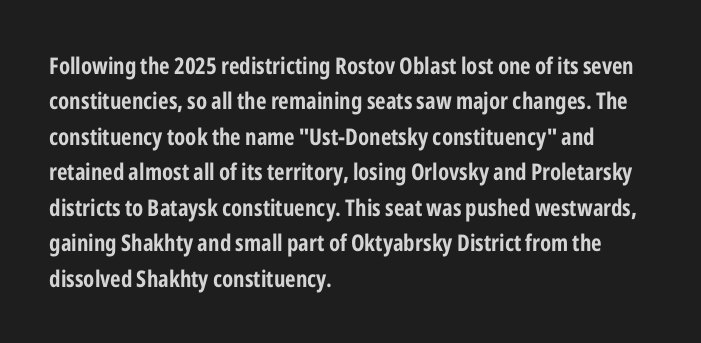
{"italic": "no", "bold": "yes", "underline": "no", "align": "left", "line_spacing": "normal", "line_spacing_ratio": 1.54, "letter_spacing": "normal", "letter_spacing_em": 0.0, "glyph_px": 23}
